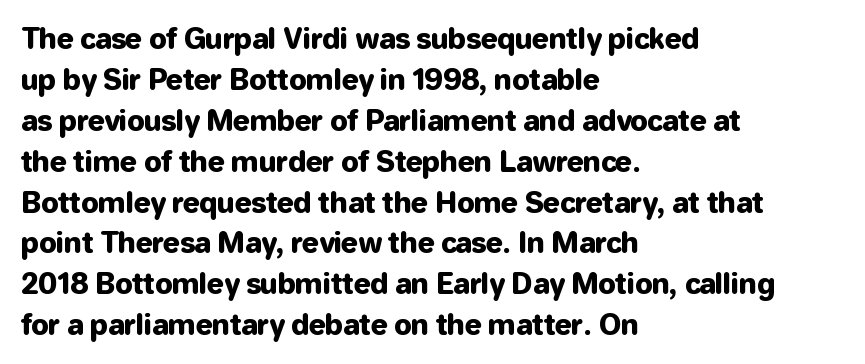
The image shows 28 px sans-serif type, upright; set left-aligned, normal line spacing (1.46x), normal letter spacing, not underlined; low stroke contrast and a medium x-height.
